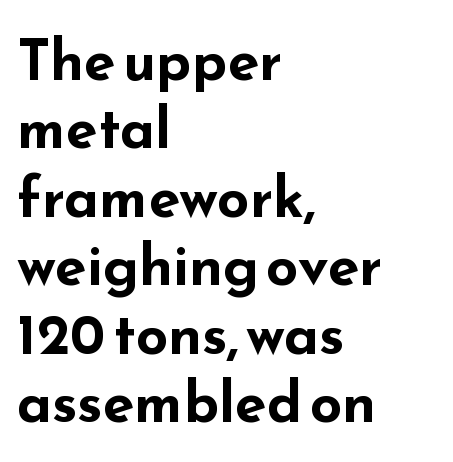
{"serif": "no", "italic": "no", "bold": "yes", "weight": "bold", "width": "wide", "stroke_contrast": "low", "x_height": "small", "monospaced": "no", "underline": "no", "align": "left", "line_spacing_ratio": 1.2, "letter_spacing": "normal", "letter_spacing_em": 0.0, "glyph_px": 57}
